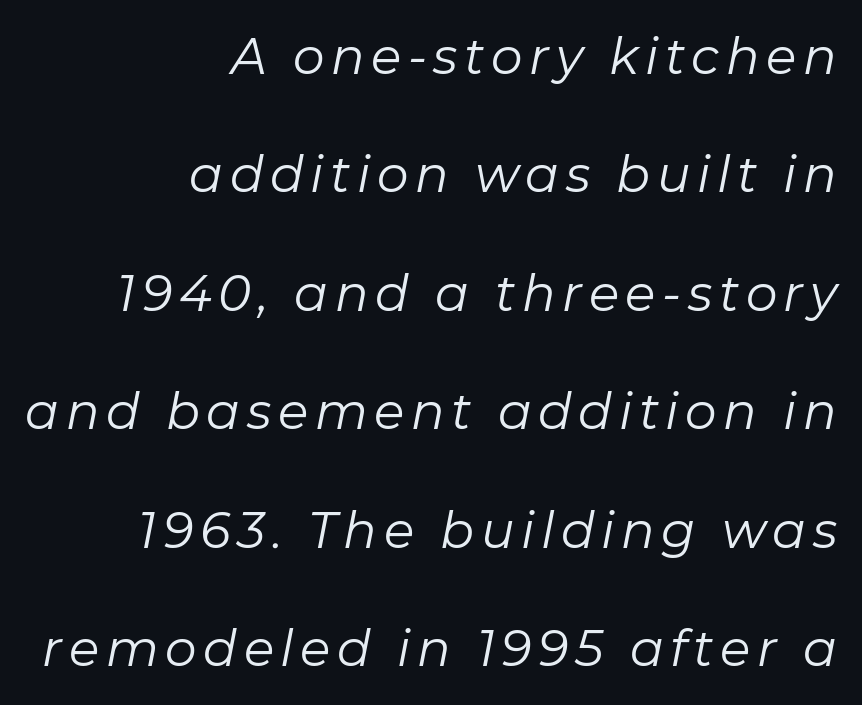
{"italic": "yes", "lean": "right", "slant_degrees": 11, "bold": "no", "weight": "regular", "width": "normal", "stroke_contrast": "low", "x_height": "medium", "monospaced": "no", "underline": "no", "align": "right", "line_spacing": "loose", "line_spacing_ratio": 2.37, "glyph_px": 50}
